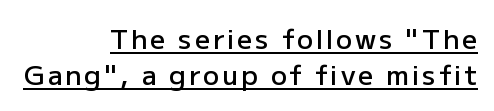
The rendered words wear a rule along their underside. Is the type bold? Partly — it's a semibold, heavier than regular but not fully bold. Is there much room between lines? A standard amount, neither cramped nor airy. If you drew a line through each stem, it would be perfectly vertical.
